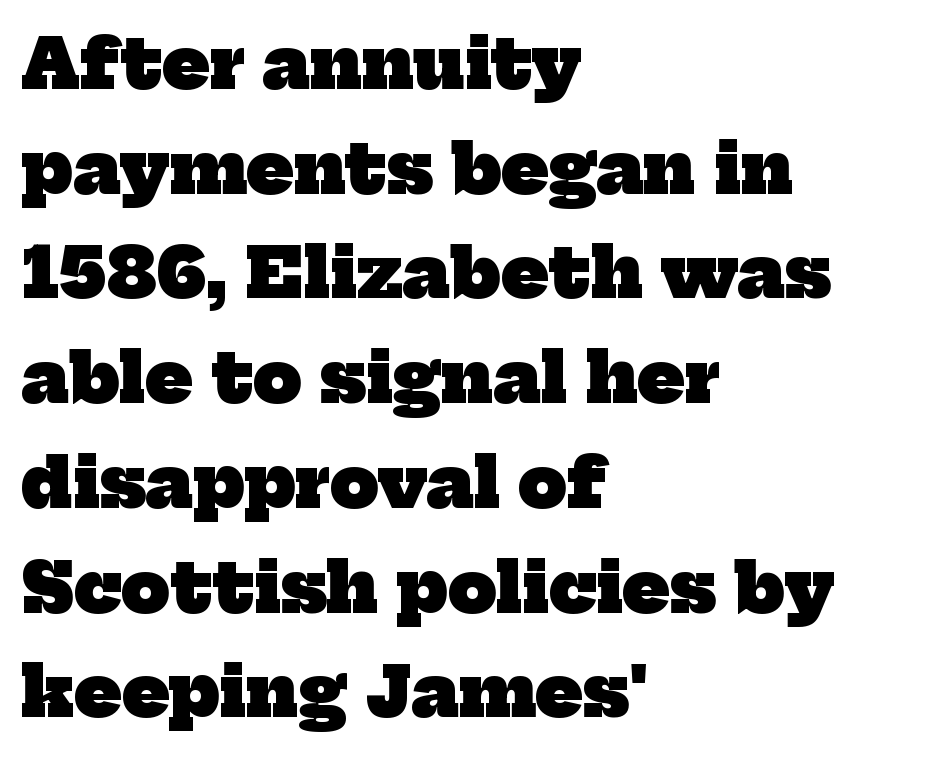
Here the designer chose a conventional face with non-uniform glyph widths. Small tapered or slab feet sit at the stroke ends, so this counts as serif. Stroke thickness is high; the sample reads as a true bold. A typesetter would call this zero additional tracking. Whoever set this chose a conventional vertical rhythm. The zone under the glyphs is completely vacant.
